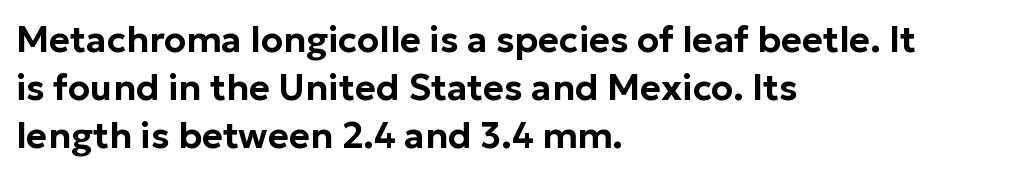
The image shows 36 px sans-serif type, upright; set left-aligned, normal line spacing (1.34x), normal letter spacing, not underlined; low stroke contrast and a medium x-height.
